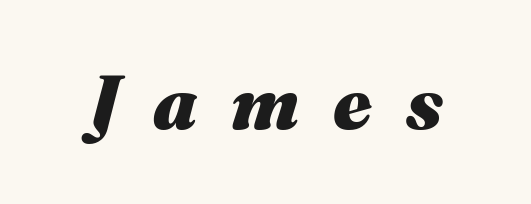
The image shows 75 px heavy type, italic (leaning right); set unusually wide letter spacing (+0.45 em), not underlined; medium stroke contrast and a medium x-height.
